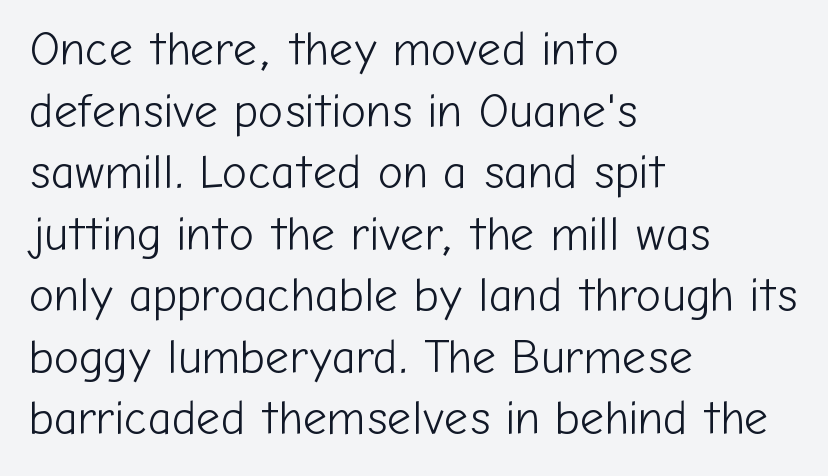
{"serif": "no", "italic": "no", "bold": "no", "weight": "light", "width": "normal", "stroke_contrast": "low", "x_height": "medium", "monospaced": "no", "underline": "no", "align": "left", "line_spacing": "normal", "line_spacing_ratio": 1.31, "letter_spacing": "normal", "letter_spacing_em": 0.0, "glyph_px": 47}
